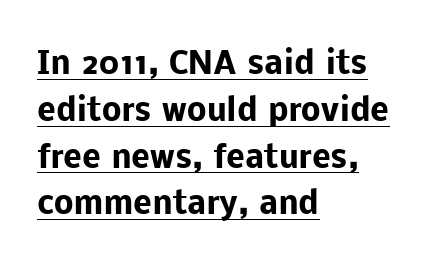
The image shows 31 px heavy sans-serif type, upright; set left-aligned, normal line spacing (1.51x), normal letter spacing, underlined; low stroke contrast and a medium x-height.
